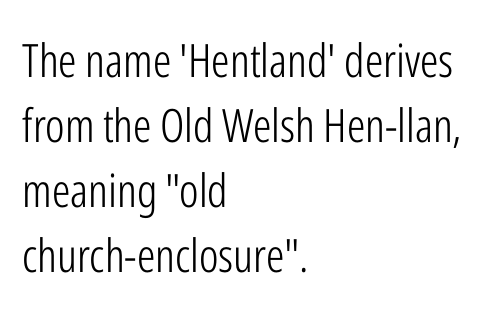
The rendering anchors every line to the left-hand side. The font is comparable to plain body text, perhaps lighter. Decoration check: the copy has no underline. Upright lettering throughout. This block has exactly the height ordinary leading produces.
